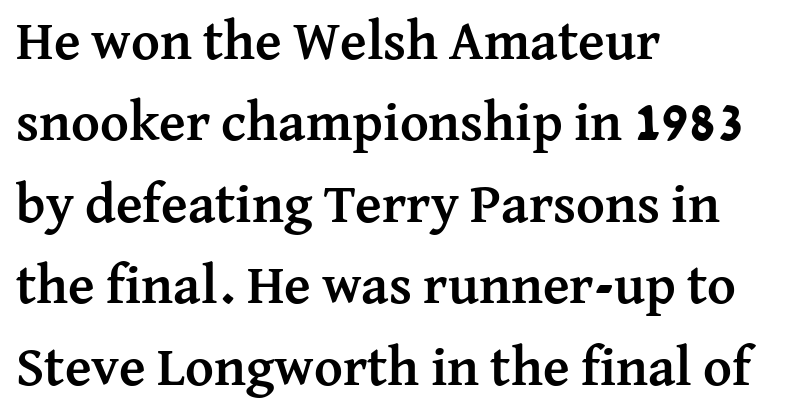
Tracking here is standard; glyphs follow each other at the usual distance. The gap between lines stays unmarked. These lines carry a lot of weight — the face is fully bold. Caption: multi-line text, flush left, ragged right.
